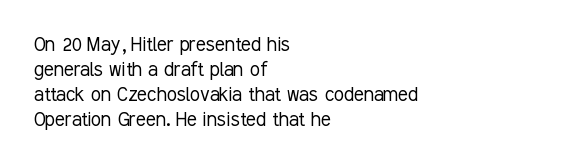
The image shows 23 px text type, upright; set left-aligned, tight line spacing (1.08x), normal letter spacing, not underlined.
